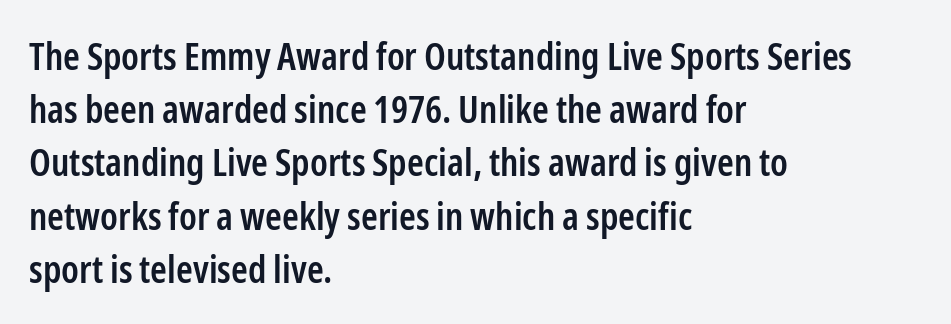
Line beginnings align vertically; line endings do not. The passage shown stacks its lines at a standard gap. The type is set solid horizontally, with unmodified tracking. Are there feet on the stems? There aren't — it's a sans.
